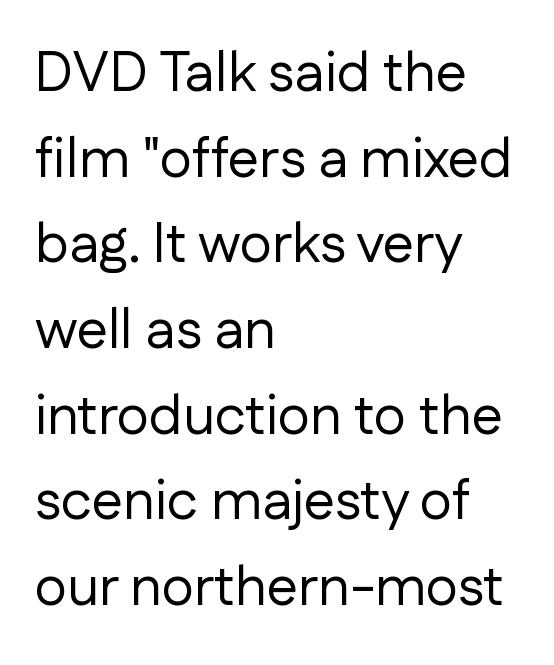
The image shows 56 px regular-weight sans-serif type, upright; set left-aligned, normal line spacing (1.53x), normal letter spacing, not underlined; low stroke contrast and a medium x-height.
